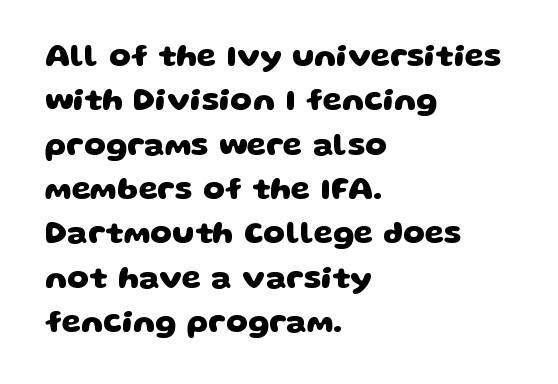
The passage shown is typed in a proportional face where columns would drift. Clear beneath every line of the passage. The passage is arranged the way most books set body copy — flush left. The characters look thick and weighty, a clear bold.
